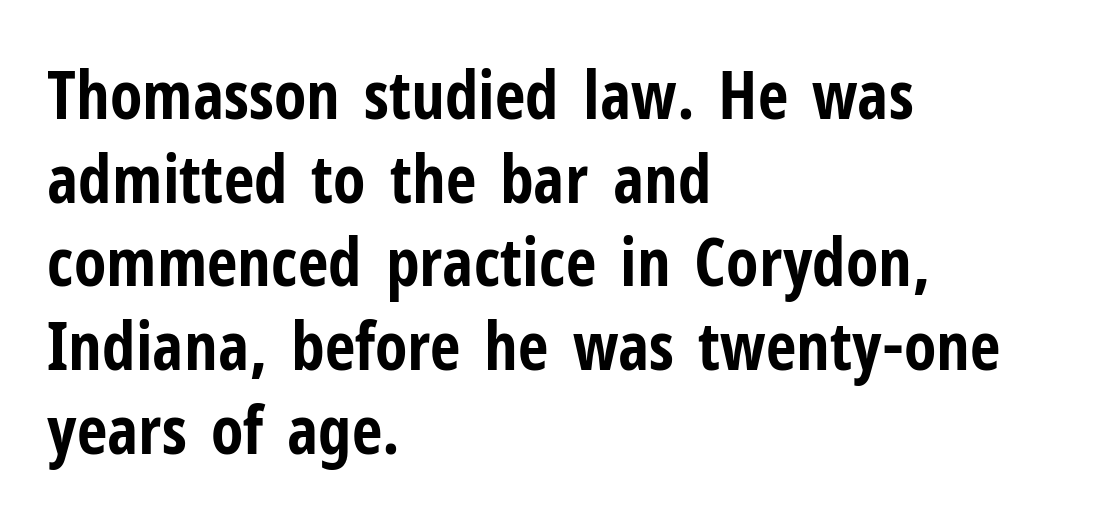
{"serif": "no", "italic": "no", "bold": "yes", "weight": "bold", "width": "condensed", "stroke_contrast": "low", "x_height": "medium", "monospaced": "no", "underline": "no", "align": "left", "line_spacing": "normal", "line_spacing_ratio": 1.25, "letter_spacing": "normal", "letter_spacing_em": 0.0, "glyph_px": 67}
